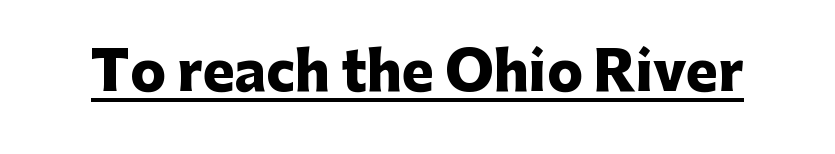
Q: Is the text bold? A: Yes.
Q: Is the text italic (slanted)? A: No, it is upright.
Q: Is the typeface a serif or a sans-serif typeface? A: Sans-serif.
Q: Is the text underlined? A: Yes.
Q: Is the spacing between letters normal or unusually wide? A: Normal.
Q: Width (condensed, normal, or wide)? A: Normal.
Q: Stroke contrast? A: Low.
Q: x-height? A: Medium.
Q: Monospaced? A: No.
